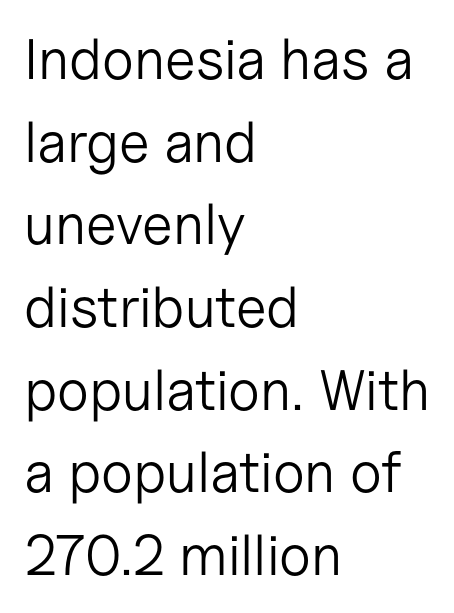
Q: Is the text bold? A: No.
Q: Is the text italic (slanted)? A: No, it is upright.
Q: Is the typeface a serif or a sans-serif typeface? A: Sans-serif.
Q: Is the text underlined? A: No.
Q: How is the paragraph aligned? A: Left-aligned.
Q: Is the spacing between letters normal or unusually wide? A: Normal.
Q: Is the spacing between lines tight, normal or loose? A: Normal.
Q: Width (condensed, normal, or wide)? A: Normal.
Q: Stroke contrast? A: Low.
Q: x-height? A: Medium.
Q: Monospaced? A: No.
